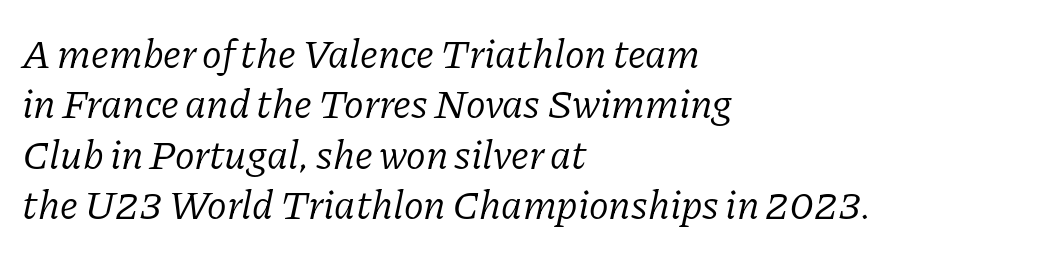
The image shows 41 px light serif type, italic (leaning right); set left-aligned, line spacing 1.23x, normal letter spacing, not underlined; low stroke contrast and a medium x-height.
